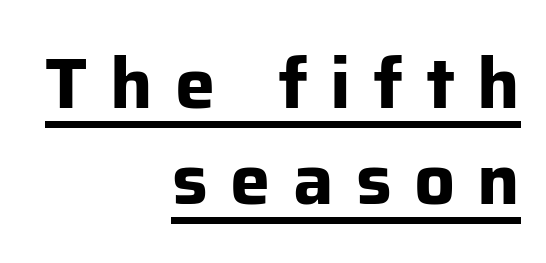
{"serif": "no", "italic": "no", "bold": "yes", "weight": "bold", "width": "normal", "stroke_contrast": "low", "x_height": "medium", "monospaced": "no", "underline": "yes", "align": "right", "line_spacing": "normal", "line_spacing_ratio": 1.34, "letter_spacing": "wide", "letter_spacing_em": 0.31, "glyph_px": 72}
